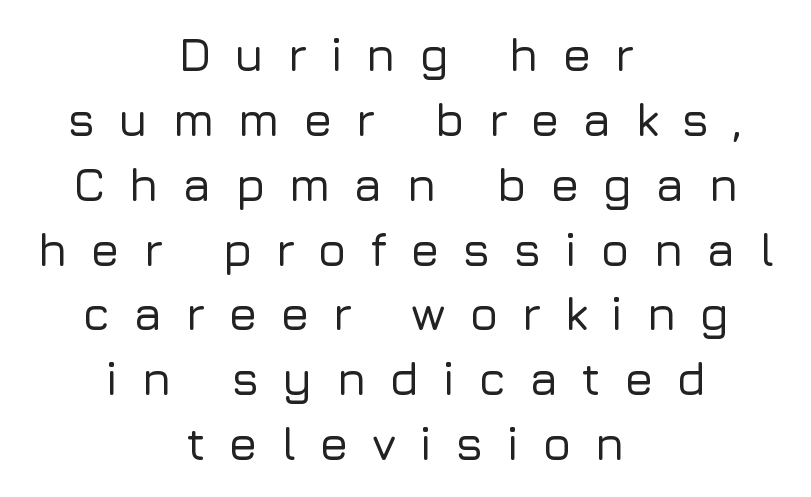
The rendering uses natural spacing where letterforms have individual widths. Nothing sits at the stroke ends, so this counts as sans-serif. In terms of leading, this rendering sits right in the middle. A typesetter would mark this as roman, not italic.
